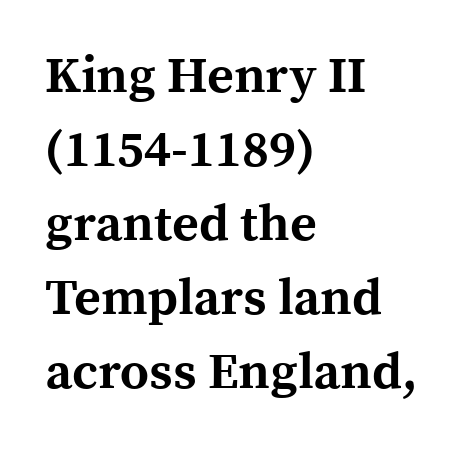
Check where the strokes stop: tiny serifs finish them off. The rendering keeps characters at their native spacing. The designer left line spacing at the default. Think of a printed novel: that variable character pitch is what you see here. Characters remain perfectly vertical along every line. Line starts are locked; line ends wander.
